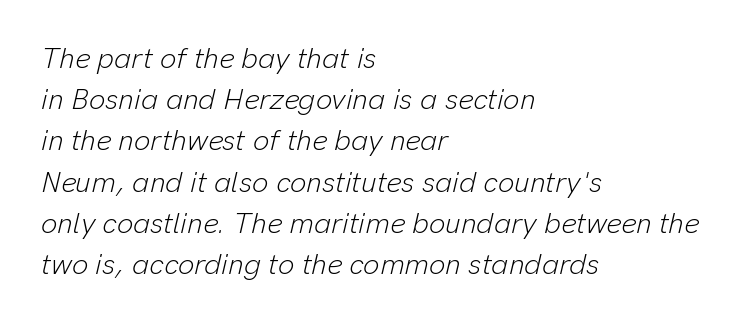
Q: Is the text bold? A: No.
Q: Is the text italic (slanted)? A: Yes, it leans right by about 13 degrees.
Q: Is the text underlined? A: No.
Q: How is the paragraph aligned? A: Left-aligned.
Q: Is the spacing between letters normal or unusually wide? A: Normal.
Q: Is the spacing between lines tight, normal or loose? A: Normal.
Q: Width (condensed, normal, or wide)? A: Normal.
Q: Stroke contrast? A: Low.
Q: x-height? A: Medium.
Q: Monospaced? A: No.
